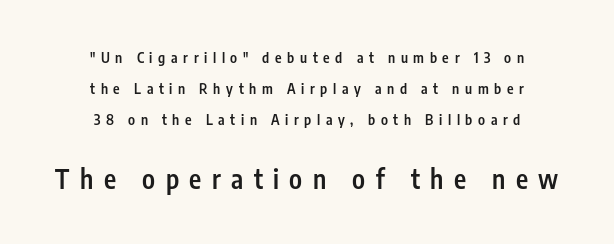
The later block is typeset at a bigger size than the earlier block. Glance below the letters and you will spot only blank space. Vertical spacing — loose. Every row of glyphs is offset so its center matches the block's center.
